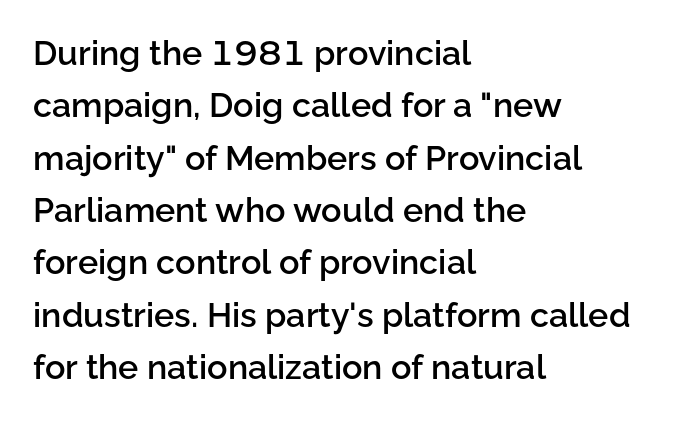
The image shows 34 px semibold sans-serif type, upright; set left-aligned, normal line spacing (1.54x), normal letter spacing, not underlined; low stroke contrast and a medium x-height.
